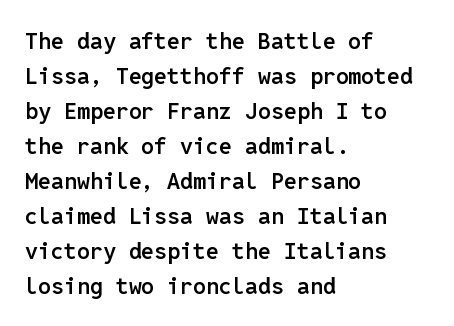
{"italic": "no", "bold": "semi", "underline": "no", "align": "left", "line_spacing": "normal", "line_spacing_ratio": 1.52, "letter_spacing": "normal", "letter_spacing_em": 0.0, "glyph_px": 23}
